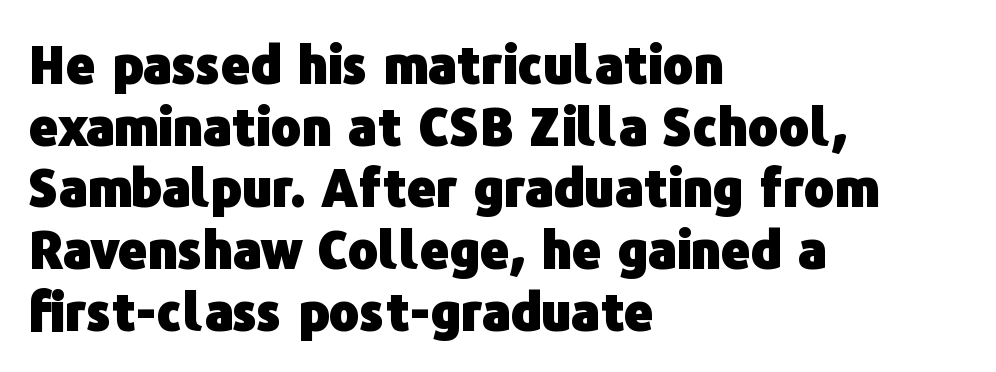
Q: Is the text bold? A: Yes.
Q: Is the text italic (slanted)? A: No, it is upright.
Q: Is the typeface a serif or a sans-serif typeface? A: Sans-serif.
Q: Is the text underlined? A: No.
Q: How is the paragraph aligned? A: Left-aligned.
Q: Is the spacing between letters normal or unusually wide? A: Normal.
Q: Width (condensed, normal, or wide)? A: Normal.
Q: Stroke contrast? A: Low.
Q: x-height? A: Medium.
Q: Monospaced? A: No.
